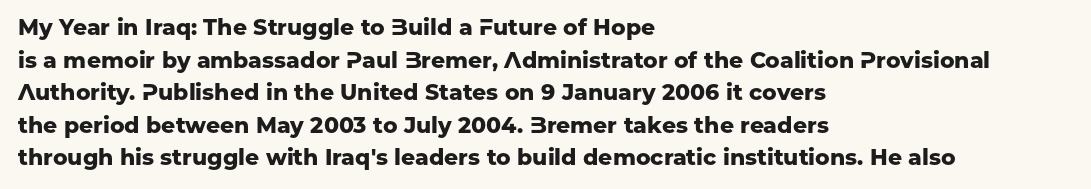
Q: Is the text bold? A: Yes.
Q: Is the text italic (slanted)? A: No, it is upright.
Q: Is the text underlined? A: No.
Q: How is the paragraph aligned? A: Left-aligned.
Q: Is the spacing between letters normal or unusually wide? A: Normal.
Q: Is the spacing between lines tight, normal or loose? A: Normal.
